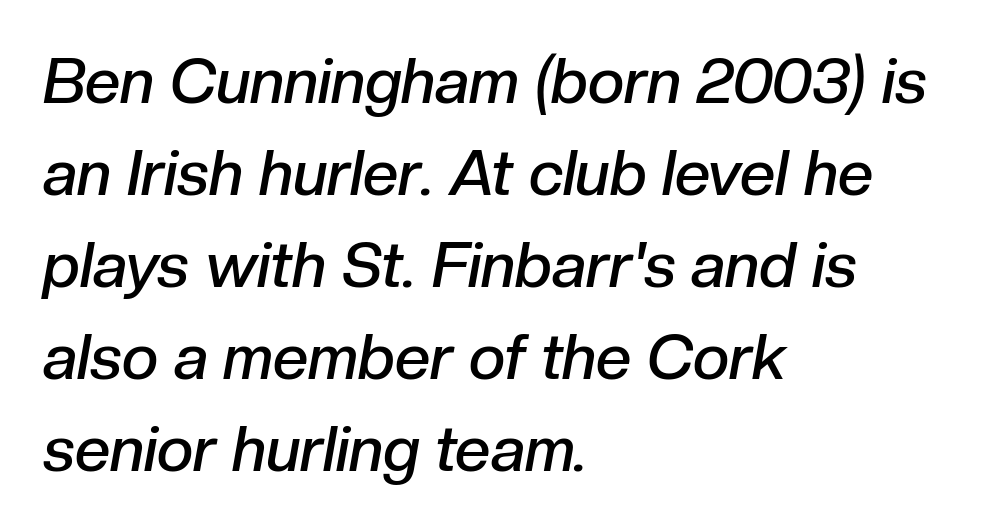
Notice how descenders clear the ascenders below comfortably — that's standard leading. When letters slant like this, we call the style italic. A bit beefed up — I'd call it semibold rather than bold. Default kerning and tracking; the words read as compact shapes. The lines are quadded left. Varying glyph widths throughout — classic text-font behaviour.
